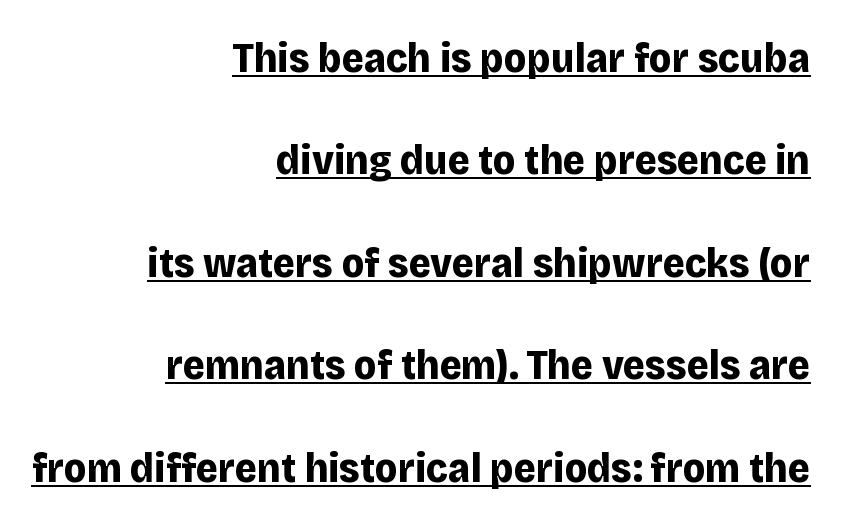
Q: Is the text bold? A: Yes.
Q: Is the text italic (slanted)? A: No, it is upright.
Q: Is the typeface a serif or a sans-serif typeface? A: Sans-serif.
Q: Is the text underlined? A: Yes.
Q: How is the paragraph aligned? A: Right-aligned.
Q: Is the spacing between letters normal or unusually wide? A: Normal.
Q: Is the spacing between lines tight, normal or loose? A: Loose.
Q: Width (condensed, normal, or wide)? A: Normal.
Q: Stroke contrast? A: Low.
Q: x-height? A: Large.
Q: Monospaced? A: No.
